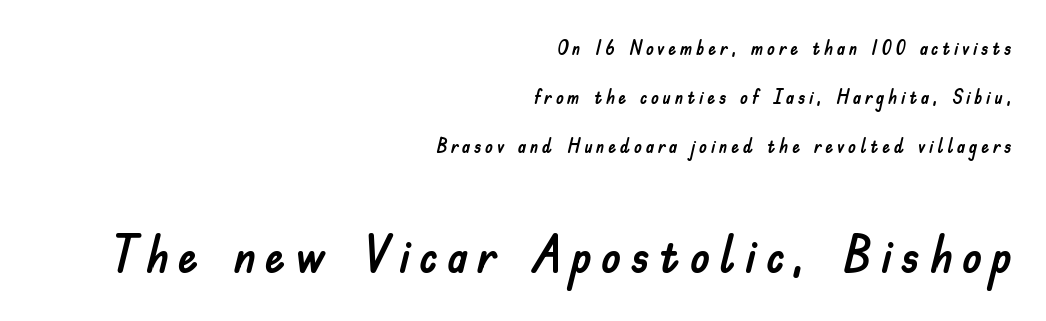
{"serif": "no", "width": "normal", "stroke_contrast": "low", "x_height": "small", "monospaced": "no", "underline": "no", "align": "right", "line_spacing": "loose", "line_spacing_ratio": 2.44, "larger_block": "second", "size_ratio": 2.55, "glyph_px": 51}
